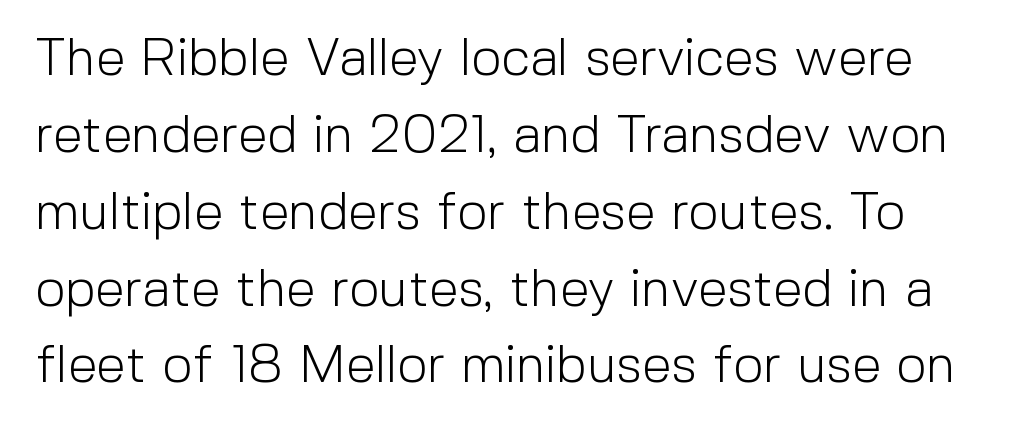
{"serif": "no", "italic": "no", "bold": "no", "weight": "light", "width": "normal", "x_height": "medium", "monospaced": "no", "underline": "no", "line_spacing": "normal", "line_spacing_ratio": 1.45, "letter_spacing": "normal", "letter_spacing_em": 0.0, "glyph_px": 53}
